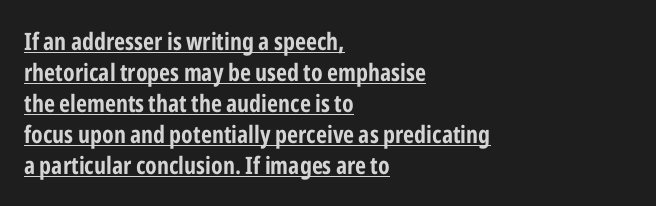
Q: Is the text bold? A: Yes.
Q: Is the text italic (slanted)? A: No, it is upright.
Q: Is the text underlined? A: Yes.
Q: How is the paragraph aligned? A: Left-aligned.
Q: Is the spacing between letters normal or unusually wide? A: Normal.
Q: Is the spacing between lines tight, normal or loose? A: Normal.
